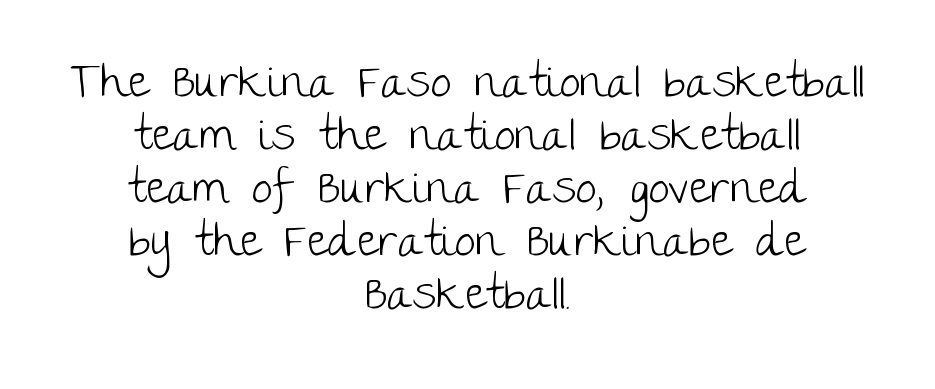
Caption: multi-line text, centered on the measure. Stroke terminals: plain, sans-serif. Standard letterfit; no display-style spreading of the glyphs. The rendering uses a small line-height, squeezing the rows. Unbolded letterforms with no extra heft. Varying glyph widths throughout — classic text-font behaviour.
